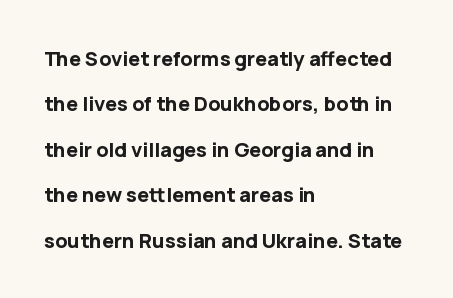
The image shows 20 px bold type, upright; set left-aligned, loose line spacing (2.27x), normal letter spacing, not underlined.
